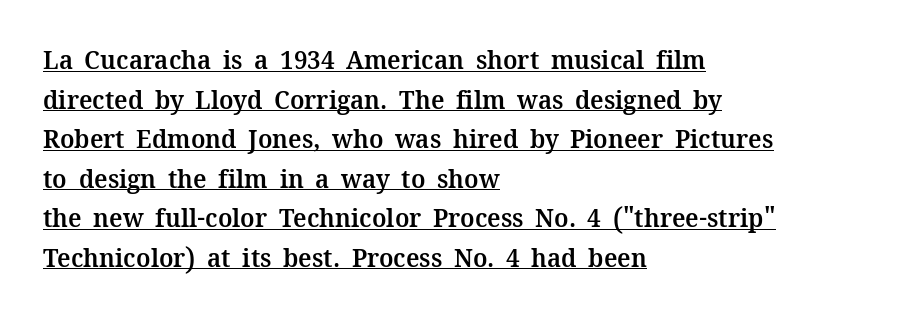
{"italic": "no", "bold": "semi", "underline": "yes", "align": "left", "line_spacing": "normal", "line_spacing_ratio": 1.52, "letter_spacing": "normal", "letter_spacing_em": 0.0, "glyph_px": 26}
